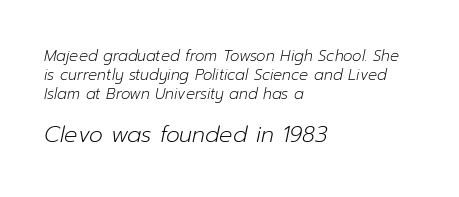
The image shows 22 px text type, italic (leaning right); set left-aligned, normal line spacing (1.26x), normal letter spacing, not underlined; the second (bottom) block is 1.47x larger.
